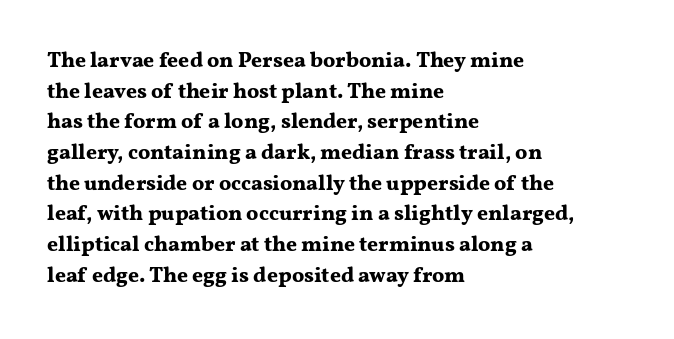
Q: Is the text bold? A: Yes.
Q: Is the text italic (slanted)? A: No, it is upright.
Q: Is the text underlined? A: No.
Q: How is the paragraph aligned? A: Left-aligned.
Q: Is the spacing between letters normal or unusually wide? A: Normal.
Q: Is the spacing between lines tight, normal or loose? A: Normal.
